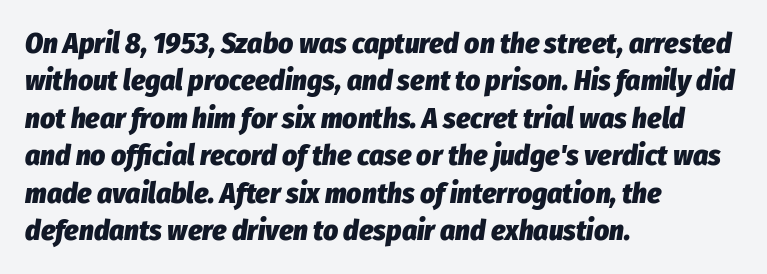
{"italic": "yes", "lean": "right", "slant_degrees": 8, "bold": "yes", "weight": "heavy", "width": "condensed", "stroke_contrast": "low", "x_height": "medium", "monospaced": "no", "underline": "no", "align": "left", "line_spacing": "normal", "line_spacing_ratio": 1.29, "letter_spacing": "normal", "letter_spacing_em": 0.0, "glyph_px": 29}
